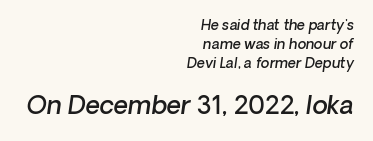
{"bold": "semi", "underline": "no", "align": "right", "line_spacing": "normal", "line_spacing_ratio": 1.34, "letter_spacing": "normal", "letter_spacing_em": 0.0, "larger_block": "second", "size_ratio": 1.79, "glyph_px": 25}
